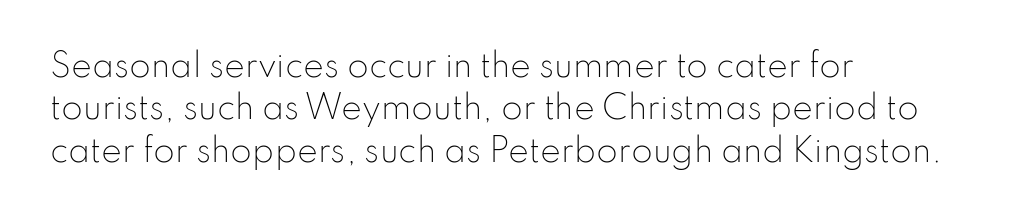
Q: Is the text bold? A: No.
Q: Is the text italic (slanted)? A: No, it is upright.
Q: Is the typeface a serif or a sans-serif typeface? A: Sans-serif.
Q: Is the text underlined? A: No.
Q: How is the paragraph aligned? A: Left-aligned.
Q: Is the spacing between letters normal or unusually wide? A: Normal.
Q: Is the spacing between lines tight, normal or loose? A: Normal.
Q: Width (condensed, normal, or wide)? A: Normal.
Q: Stroke contrast? A: Low.
Q: x-height? A: Small.
Q: Monospaced? A: No.
